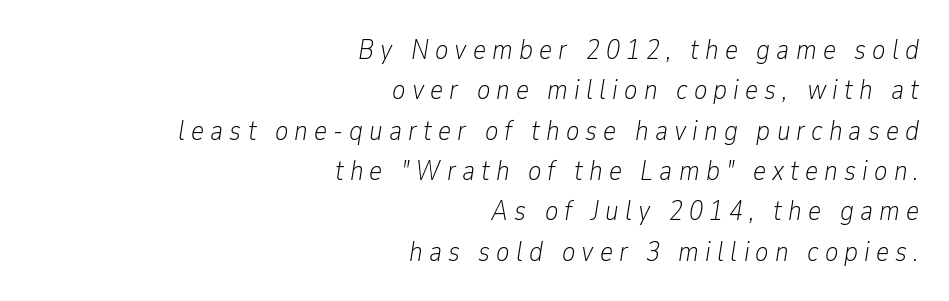
The passage shown is not underscored anywhere. Tall strokes in this sample are angled rather than plumb. Inter-character spacing is expanded well beyond the font's built-in metrics. This block has exactly the height ordinary leading produces. Where is the straight margin? On the right.
